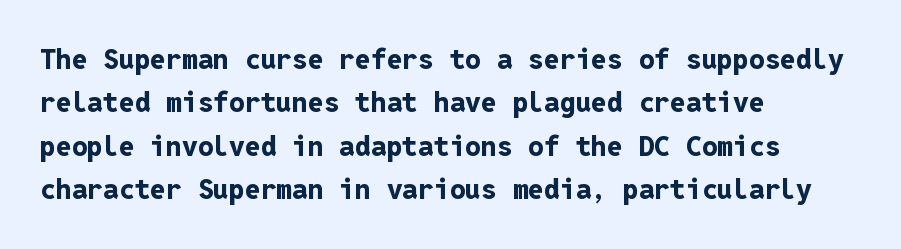
Which margin do the lines hug? The left one — the right edge is uneven. These lines were composed using upright roman letters. Serif or sans? Sans — the stroke terminals are bare. The area under the type is left untouched.
